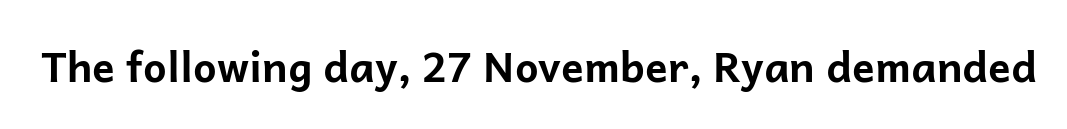
Clear beneath every line of the passage. What kind of face is this? One without serifs — a sans. Is the type bold? Yes — the strokes are clearly thick and heavy. Think of a printed novel: that variable character pitch is what you see here. The specimen reads as upright at a glance.
